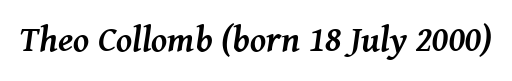
Q: Is the text bold? A: Yes.
Q: Is the text italic (slanted)? A: Yes, it leans right by about 8 degrees.
Q: Is the typeface a serif or a sans-serif typeface? A: Serif.
Q: Is the text underlined? A: No.
Q: Is the spacing between letters normal or unusually wide? A: Normal.
Q: Width (condensed, normal, or wide)? A: Normal.
Q: Stroke contrast? A: Medium.
Q: x-height? A: Medium.
Q: Monospaced? A: No.
